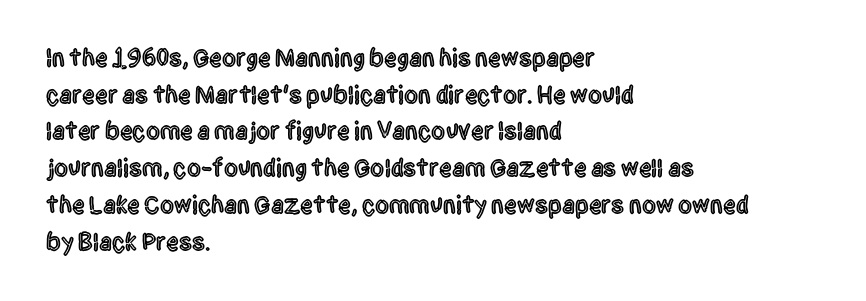
The letters stand straight up with perfectly vertical stems. The tracking reads as untouched default to a designer's eye. Vertical spacing — default. All the whitespace from short lines collects on the right. Bare-footed words on every line.
